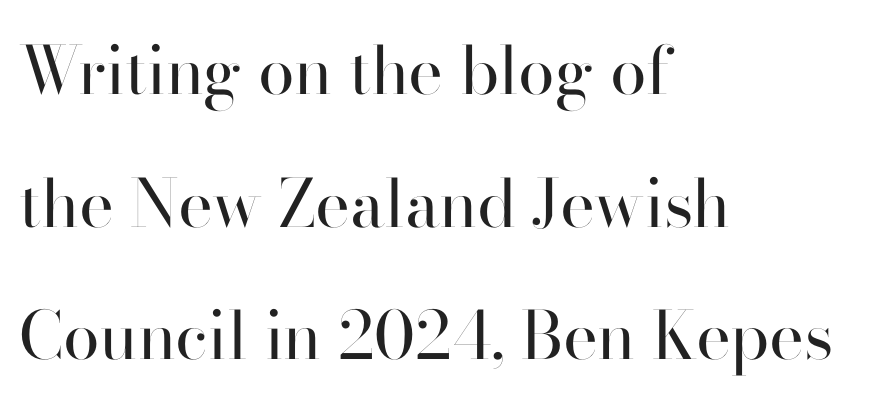
{"serif": "no", "italic": "no", "bold": "no", "weight": "regular", "width": "normal", "stroke_contrast": "high", "x_height": "small", "monospaced": "no", "underline": "no", "align": "left", "line_spacing": "loose", "line_spacing_ratio": 2.01, "letter_spacing": "normal", "letter_spacing_em": 0.0, "glyph_px": 66}
